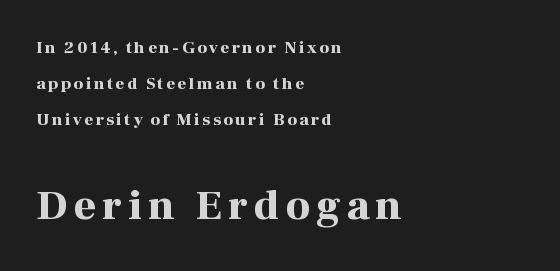
The image shows 42 px bold serif type, upright; set left-aligned, loose line spacing (2.13x), not underlined; the second (bottom) block is 2.47x larger; high stroke contrast and a medium x-height.
